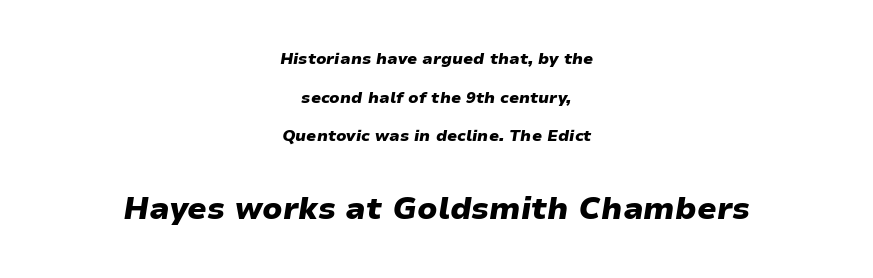
{"italic": "yes", "lean": "right", "slant_degrees": 9, "bold": "yes", "weight": "heavy", "width": "wide", "stroke_contrast": "low", "x_height": "medium", "monospaced": "no", "underline": "no", "align": "center", "line_spacing": "loose", "line_spacing_ratio": 2.41, "letter_spacing": "normal", "letter_spacing_em": 0.0, "larger_block": "second", "size_ratio": 1.94, "glyph_px": 31}
